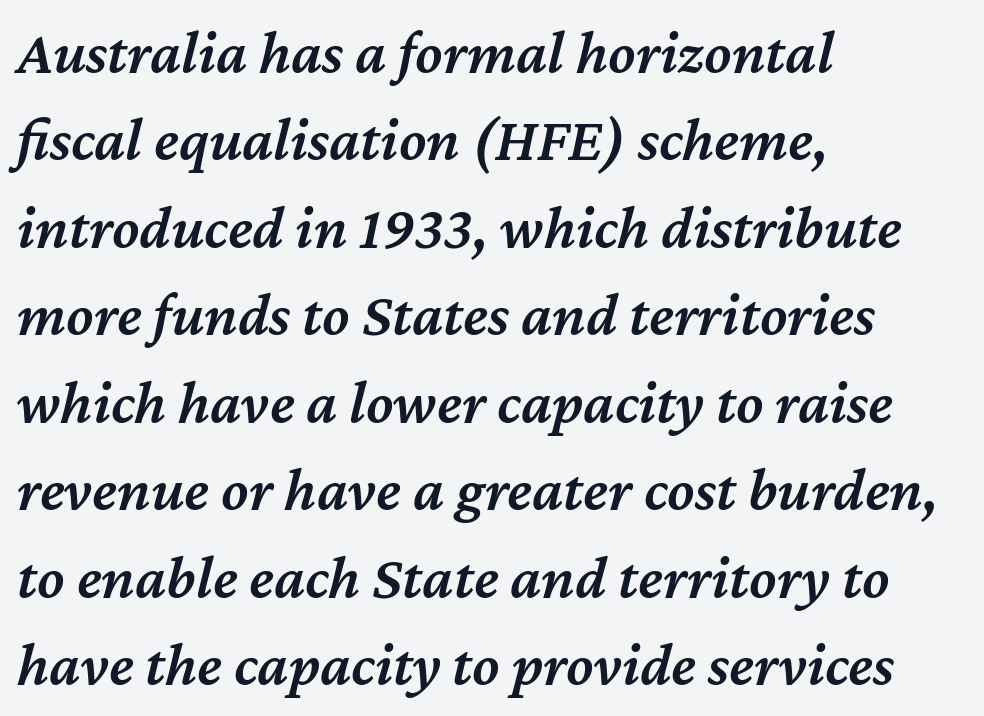
The lines sit at an ordinary, default distance from one another. Students, note that the glyphs here touch the page at normal intervals. Semibold letterforms, between regular and bold. Yep, that's italic — everything's leaning.
